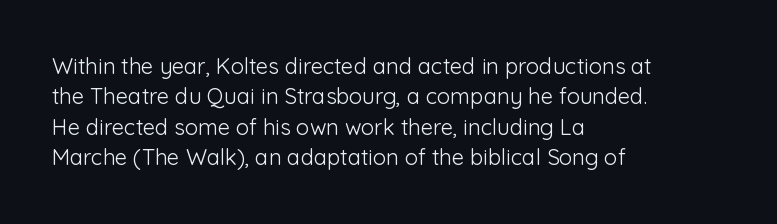
The image shows 22 px text type, upright; set left-aligned, normal line spacing (1.38x), normal letter spacing, not underlined.
